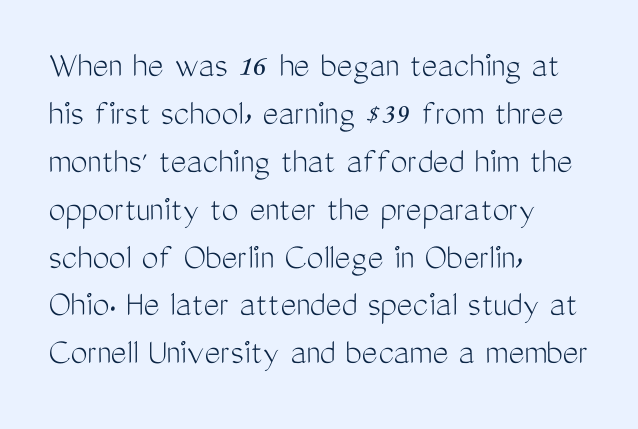
The image shows 38 px light, condensed sans-serif type, upright; set left-aligned, normal line spacing (1.26x), normal letter spacing, not underlined; medium stroke contrast and a medium x-height.
